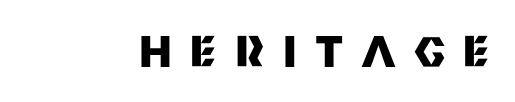
{"serif": "no", "italic": "no", "bold": "yes", "weight": "heavy", "width": "normal", "stroke_contrast": "medium", "x_height": "large", "monospaced": "no", "underline": "no", "letter_spacing": "wide", "letter_spacing_em": 0.46, "glyph_px": 42}
